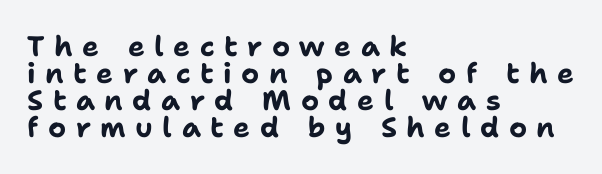
The image shows 28 px bold sans-serif type, upright; set left-aligned, tight line spacing (0.97x), unusually wide letter spacing (+0.34 em), not underlined; low stroke contrast and a medium x-height.
